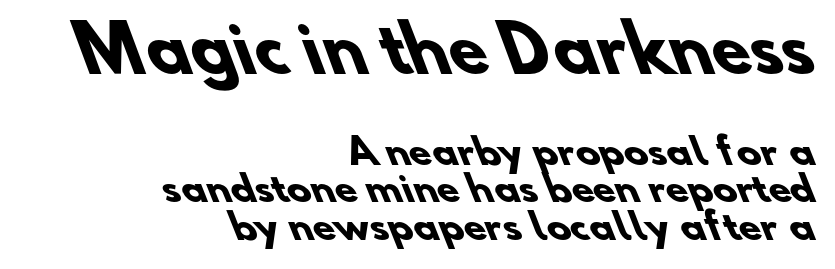
Q: Is the text bold? A: Yes.
Q: Is the typeface a serif or a sans-serif typeface? A: Sans-serif.
Q: Is the text underlined? A: No.
Q: How is the paragraph aligned? A: Right-aligned.
Q: Is the spacing between letters normal or unusually wide? A: Normal.
Q: Is the spacing between lines tight, normal or loose? A: Tight.
Q: Which block of text is set in a larger size, the first (top) or the second (bottom)? A: The first (top) one.
Q: Width (condensed, normal, or wide)? A: Normal.
Q: Stroke contrast? A: Low.
Q: x-height? A: Small.
Q: Monospaced? A: No.
